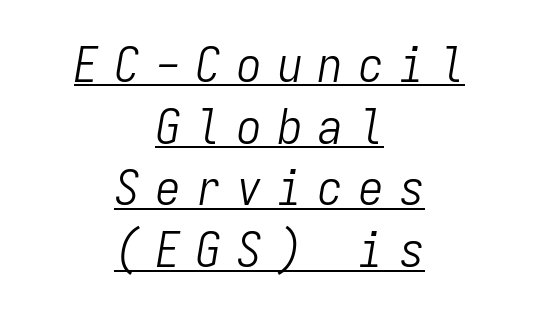
Each word looks stretched out because of the extra space between its letters. Monospaced: the letters line up in strict vertical columns. The face used here has a pronounced slope to its letters. Baseline-to-baseline distance is the conventional proportion of letter height. Is the block centered? Yes — each line is placed symmetrically about the middle. Underline: present.
